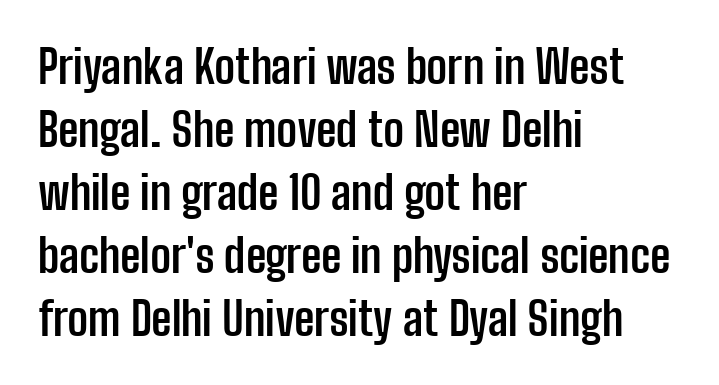
The zone under the glyphs is completely vacant. Horizontally, the lines are justified to the leading edge only. The specimen reads as upright at a glance. The rendering keeps characters at their native spacing. This sample has the flowing, uneven cadence of proportional lettering.
